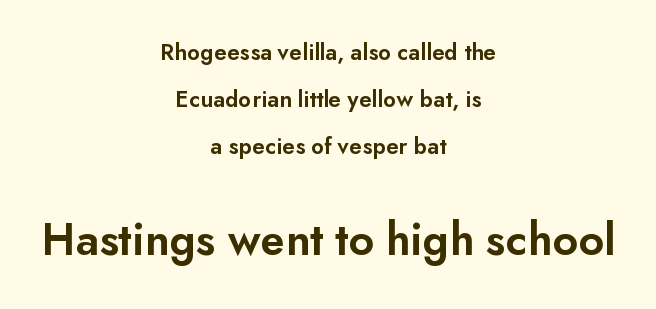
The passage shown is not underscored anywhere. Leading: increased. How are the letters spaced? Ordinarily, with no added tracking. Larger block? The one below; the one above is distinctly smaller.
